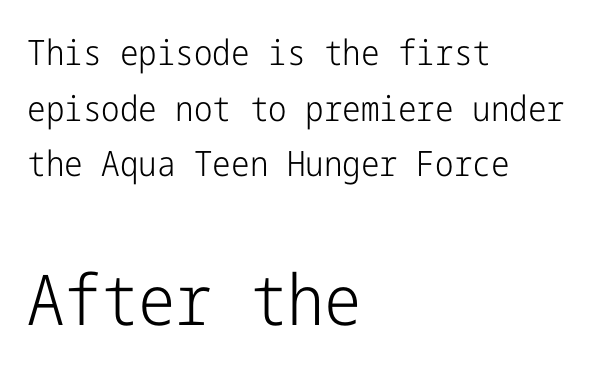
Q: Is the text bold? A: No.
Q: Is the text italic (slanted)? A: No, it is upright.
Q: Is the typeface a serif or a sans-serif typeface? A: Sans-serif.
Q: Is the text underlined? A: No.
Q: How is the paragraph aligned? A: Left-aligned.
Q: Is the spacing between letters normal or unusually wide? A: Normal.
Q: Is the spacing between lines tight, normal or loose? A: Normal.
Q: Which block of text is set in a larger size, the first (top) or the second (bottom)? A: The second (bottom) one.
Q: Width (condensed, normal, or wide)? A: Condensed.
Q: Stroke contrast? A: Low.
Q: x-height? A: Medium.
